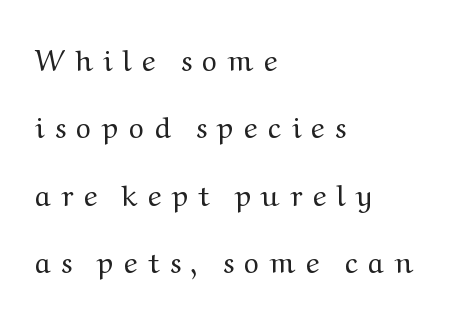
The type family on display is of the serif kind. The letters are spread apart with noticeably loose tracking. Letters have the restrained weight of plain body copy at most. Every stem runs plumb, perpendicular to the baseline. Each new line begins a long way beneath the previous one.
